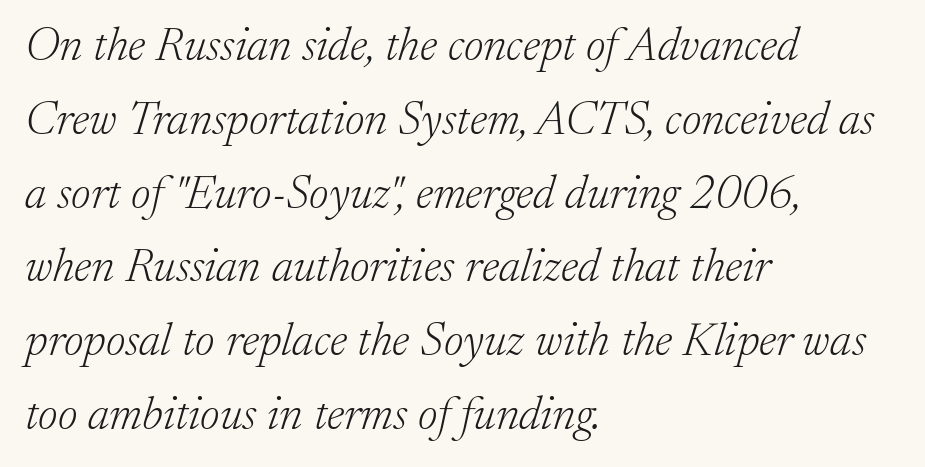
{"serif": "yes", "italic": "yes", "lean": "right", "slant_degrees": 17, "bold": "no", "weight": "light", "width": "normal", "stroke_contrast": "low", "x_height": "medium", "monospaced": "no", "underline": "no", "align": "left", "line_spacing": "normal", "line_spacing_ratio": 1.57, "letter_spacing": "normal", "letter_spacing_em": 0.0, "glyph_px": 47}
